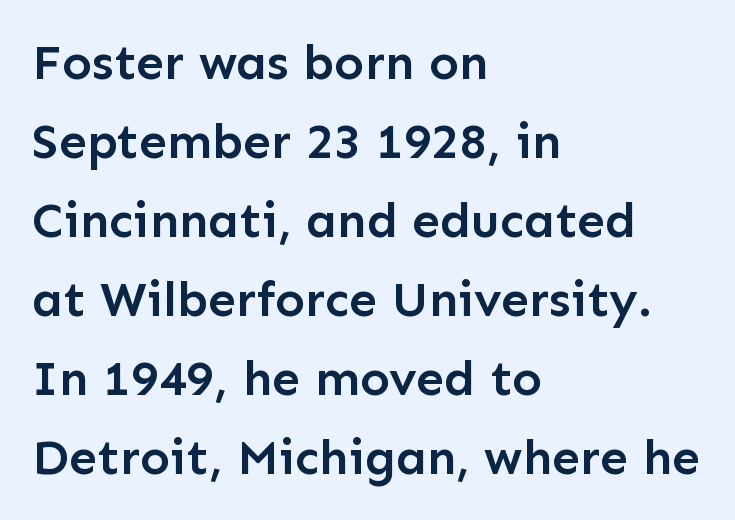
The image shows 50 px semibold sans-serif type, upright; set left-aligned, normal line spacing (1.58x), normal letter spacing, not underlined; low stroke contrast and a medium x-height.
